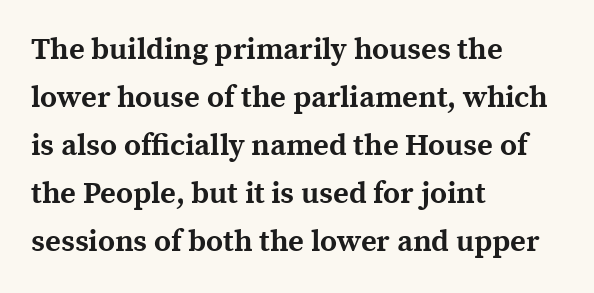
The image shows 30 px bold serif type, upright; set left-aligned, normal line spacing (1.6x), normal letter spacing, not underlined; a medium x-height.
